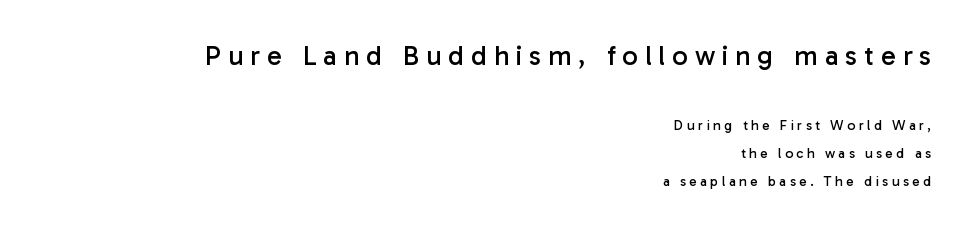
{"serif": "no", "italic": "no", "bold": "no", "weight": "regular", "width": "normal", "stroke_contrast": "low", "x_height": "medium", "monospaced": "no", "underline": "no", "align": "right", "line_spacing": "loose", "line_spacing_ratio": 2.0, "letter_spacing": "wide", "letter_spacing_em": 0.24, "larger_block": "first", "size_ratio": 2.0, "glyph_px": 28}
